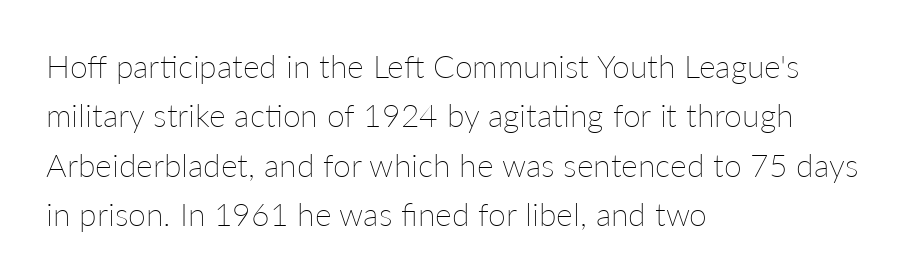
The image shows 32 px thin type, upright; set left-aligned, normal line spacing (1.54x), normal letter spacing, not underlined; low stroke contrast and a medium x-height.
